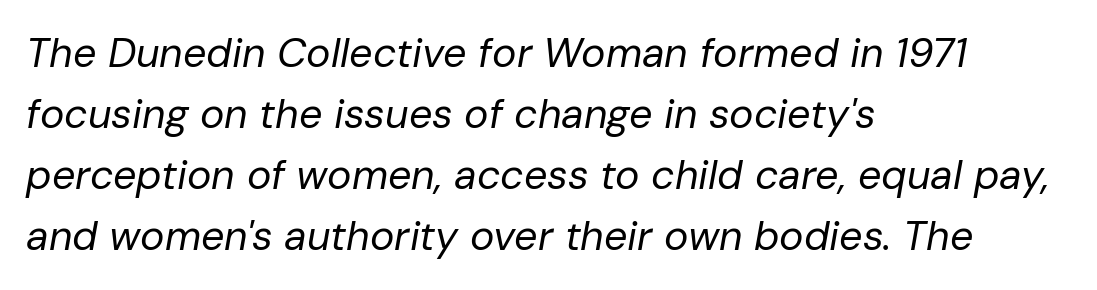
Q: Is the text bold? A: No.
Q: Is the text italic (slanted)? A: Yes, it leans right by about 10 degrees.
Q: Is the text underlined? A: No.
Q: How is the paragraph aligned? A: Left-aligned.
Q: Is the spacing between letters normal or unusually wide? A: Normal.
Q: Is the spacing between lines tight, normal or loose? A: Normal.
Q: Width (condensed, normal, or wide)? A: Normal.
Q: Stroke contrast? A: Low.
Q: x-height? A: Medium.
Q: Monospaced? A: No.
